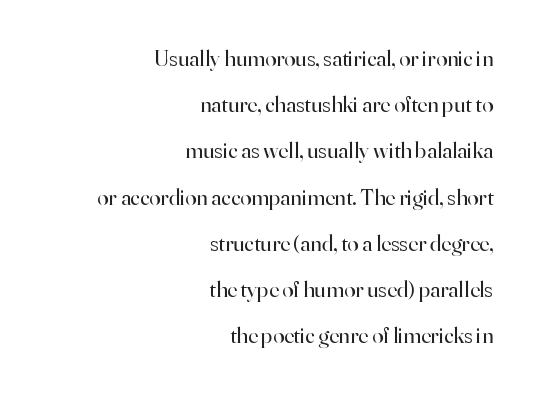
{"italic": "no", "bold": "no", "underline": "no", "align": "right", "line_spacing": "loose", "line_spacing_ratio": 2.01, "letter_spacing": "normal", "letter_spacing_em": 0.0, "glyph_px": 23}
